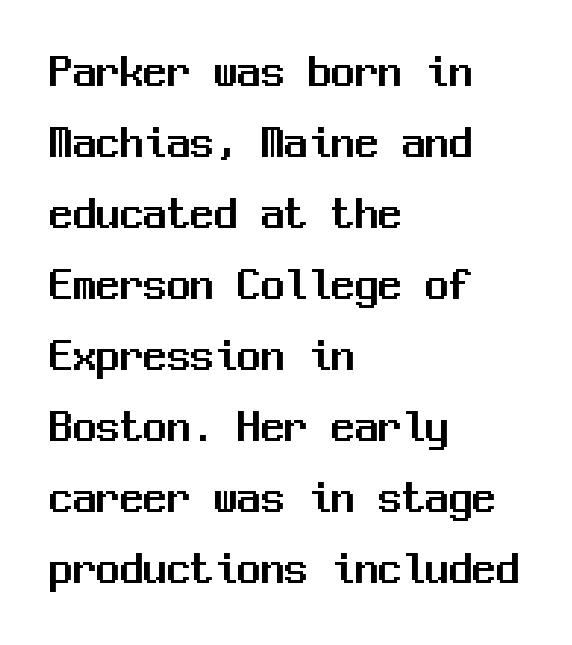
Q: Is the text italic (slanted)? A: No, it is upright.
Q: Is the typeface a serif or a sans-serif typeface? A: Sans-serif.
Q: Is the text underlined? A: No.
Q: How is the paragraph aligned? A: Left-aligned.
Q: Is the spacing between letters normal or unusually wide? A: Normal.
Q: Is the spacing between lines tight, normal or loose? A: Normal.
Q: Width (condensed, normal, or wide)? A: Normal.
Q: Stroke contrast? A: Medium.
Q: x-height? A: Medium.
Q: Monospaced? A: Yes.
